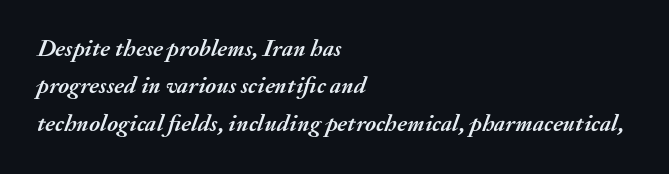
The passage shown is emphatically bold. Glance below the letters and you will spot only blank space. Nothing unusual about the tracking: characters are spaced as the font intends. Caption: multi-line text, flush left, ragged right. Would a proofreader flag this as italicized? Yes. This sample keeps an unexceptional amount of space between lines.
